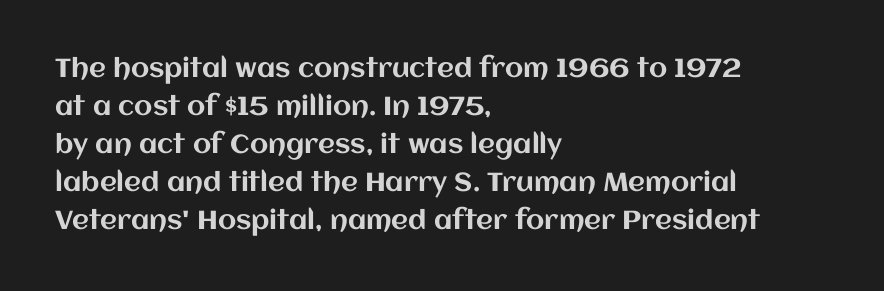
Vertical strokes here are truly vertical. Inter-character spacing is left at the font's built-in metrics. Beneath every word, the page is bare. The typesetter chose a ragged-right arrangement here. Quick note: interline space is typical.
